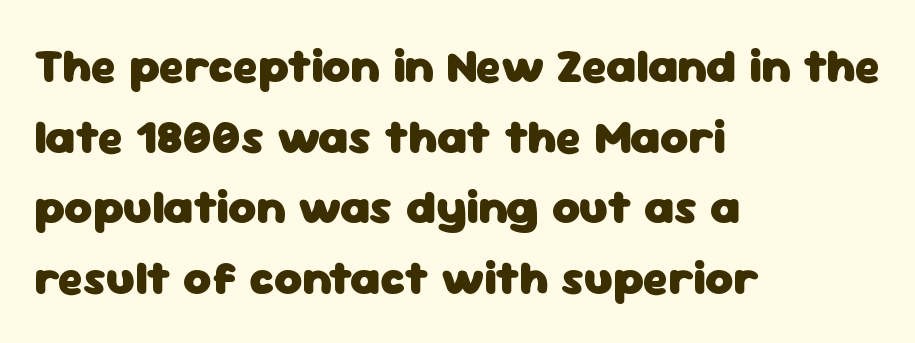
Q: Is the text bold? A: Yes.
Q: Is the text italic (slanted)? A: No, it is upright.
Q: Is the typeface a serif or a sans-serif typeface? A: Sans-serif.
Q: Is the text underlined? A: No.
Q: How is the paragraph aligned? A: Left-aligned.
Q: Is the spacing between letters normal or unusually wide? A: Normal.
Q: Is the spacing between lines tight, normal or loose? A: Normal.
Q: Width (condensed, normal, or wide)? A: Normal.
Q: Stroke contrast? A: Low.
Q: x-height? A: Medium.
Q: Monospaced? A: No.
